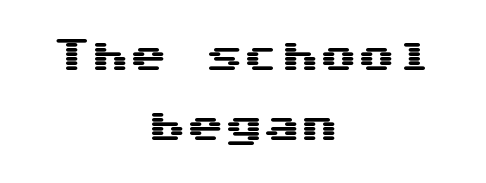
The image shows 38 px wide sans-serif type, upright, monospaced; set centered, line spacing 1.84x, normal letter spacing, not underlined; medium stroke contrast and a medium x-height.
